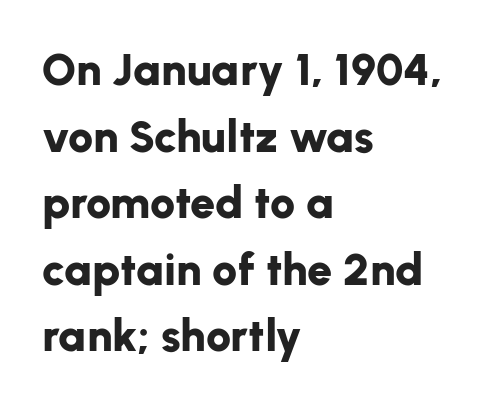
Words appear dense and cohesive because spacing is normal. I'd describe the lettering as bold — thick and assertive. Every stem runs plumb, perpendicular to the baseline. Layout note: lines flush left.
